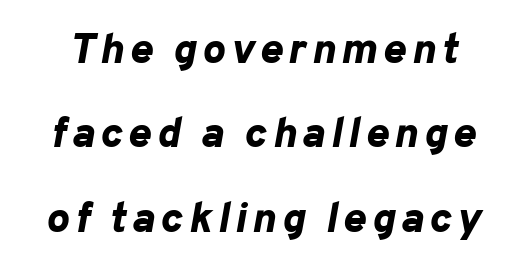
Line spacing here is loose. An italicized treatment has been applied to the whole sample. Lines of text with bare space underneath. You could not count columns in this text — the font is proportionally spaced.
